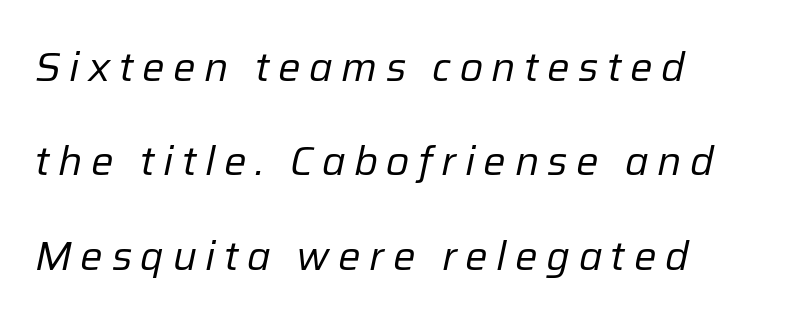
{"italic": "yes", "lean": "right", "slant_degrees": 12, "bold": "no", "weight": "regular", "width": "normal", "stroke_contrast": "low", "x_height": "medium", "monospaced": "no", "underline": "no", "align": "left", "line_spacing": "loose", "line_spacing_ratio": 2.36, "letter_spacing": "wide", "letter_spacing_em": 0.21, "glyph_px": 40}
